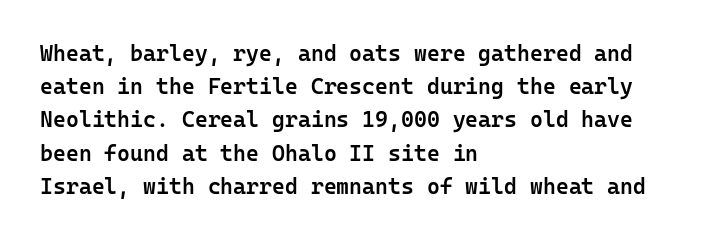
The words here are not underlined. Each new line begins a customary step beneath the previous one. These lines were composed using upright roman letters. In CSS terms this would be text-align: left. Compared with typical body copy, the letter spacing here is the same. This is the in-between weight designers call semibold or demi.
